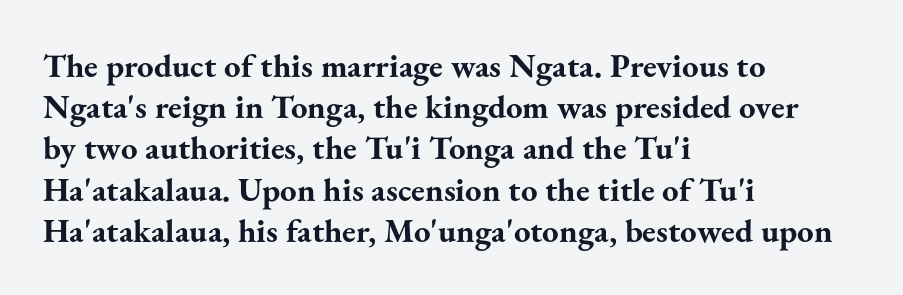
Q: Is the text bold? A: Yes.
Q: Is the text italic (slanted)? A: No, it is upright.
Q: Is the typeface a serif or a sans-serif typeface? A: Serif.
Q: Is the text underlined? A: No.
Q: How is the paragraph aligned? A: Left-aligned.
Q: Is the spacing between letters normal or unusually wide? A: Normal.
Q: Is the spacing between lines tight, normal or loose? A: Normal.
Q: Width (condensed, normal, or wide)? A: Normal.
Q: Stroke contrast? A: Medium.
Q: x-height? A: Small.
Q: Monospaced? A: No.
